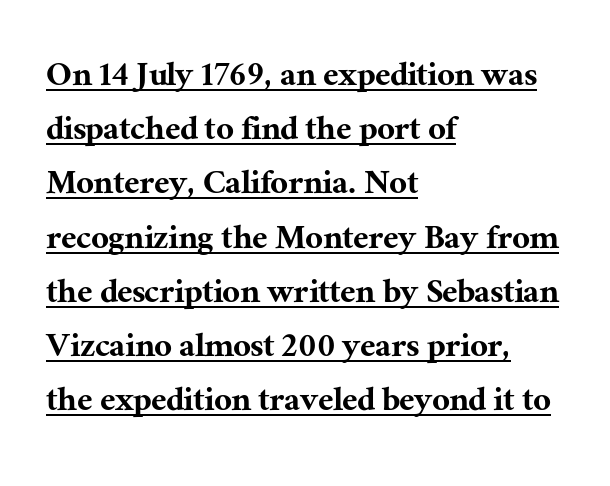
The rendering uses a moderate line-height, typical for paragraphs. The rendering keeps characters at their native spacing. The ragged edge is on the right, which tells us the setting is flush left. Italic: no, the glyphs are upright roman.
